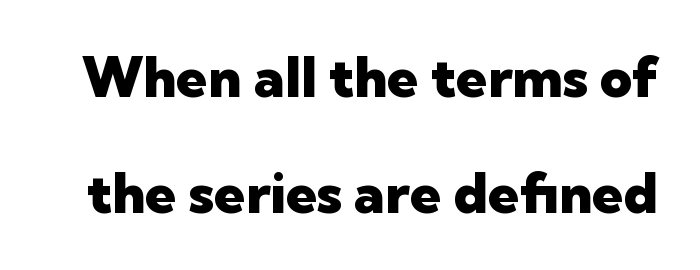
{"serif": "no", "italic": "no", "bold": "yes", "weight": "heavy", "width": "normal", "stroke_contrast": "low", "x_height": "medium", "monospaced": "no", "underline": "no", "line_spacing": "loose", "line_spacing_ratio": 2.08, "letter_spacing": "normal", "letter_spacing_em": 0.0, "glyph_px": 56}
